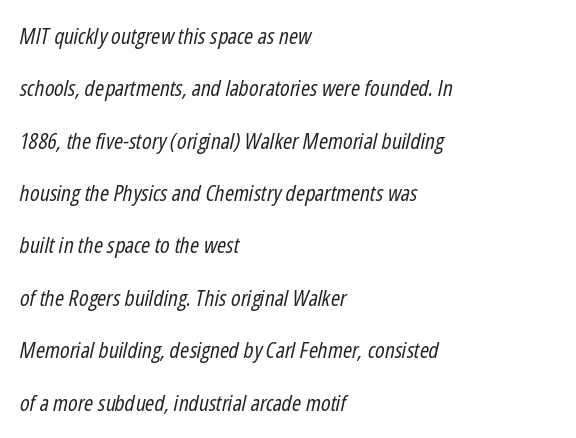
The image shows 22 px text type, italic (leaning right); set left-aligned, loose line spacing (2.38x), normal letter spacing, not underlined.
